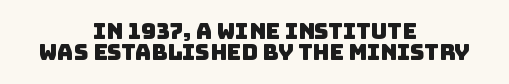
{"underline": "no", "align": "center", "line_spacing": "tight", "line_spacing_ratio": 0.97, "letter_spacing": "normal", "letter_spacing_em": 0.0, "glyph_px": 22}
